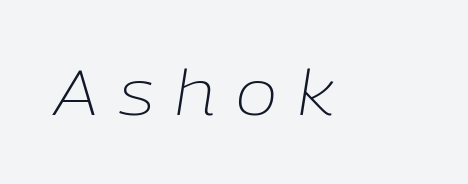
Letters rest on an invisible, unmarked baseline. The letterforms stand isolated, each surrounded by extra space. Quick note: italic. This reads as an unemphasized weight, regular at the heaviest. Is this a fixed-width face? No — the glyphs have proportional, varying widths.
